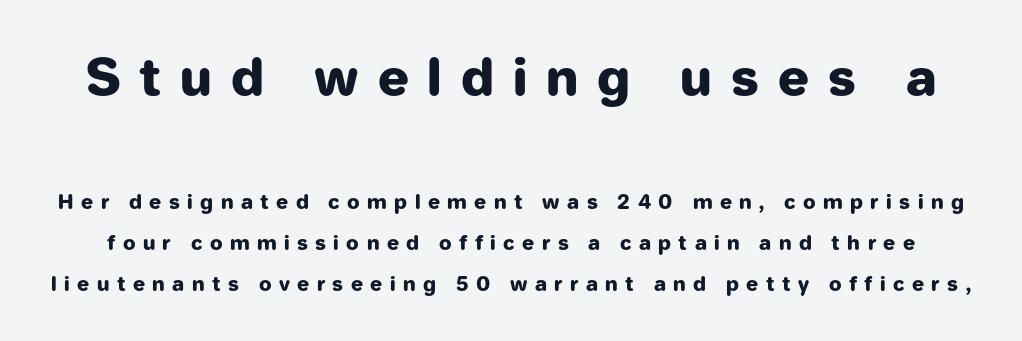
The font is running at its bold setting. The rendering uses natural spacing where letterforms have individual widths. Honestly, there is no underline to notice here at all. In terms of posture, this sample is upright.
